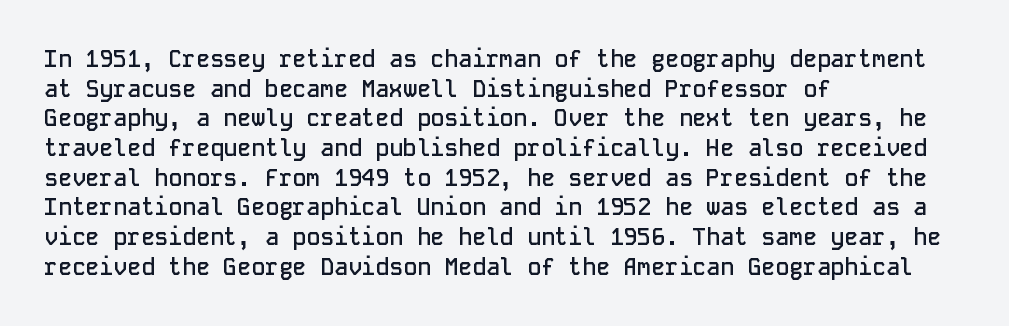
Q: Is the text bold? A: Semi-bold.
Q: Is the text italic (slanted)? A: No, it is upright.
Q: Is the text underlined? A: No.
Q: How is the paragraph aligned? A: Left-aligned.
Q: Is the spacing between letters normal or unusually wide? A: Normal.
Q: Is the spacing between lines tight, normal or loose? A: Normal.
